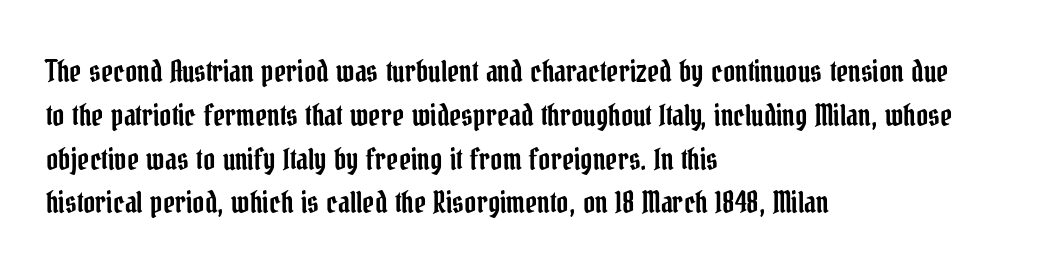
Q: Is the text italic (slanted)? A: No, it is upright.
Q: Is the typeface a serif or a sans-serif typeface? A: Serif.
Q: Is the text underlined? A: No.
Q: How is the paragraph aligned? A: Left-aligned.
Q: Is the spacing between letters normal or unusually wide? A: Normal.
Q: Is the spacing between lines tight, normal or loose? A: Normal.
Q: Width (condensed, normal, or wide)? A: Condensed.
Q: Stroke contrast? A: Low.
Q: x-height? A: Medium.
Q: Monospaced? A: No.
